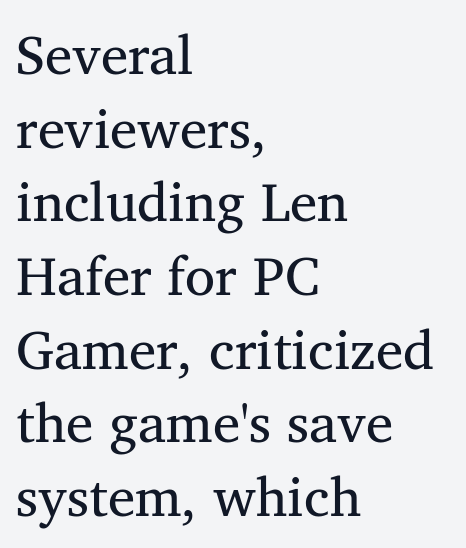
{"serif": "yes", "italic": "no", "bold": "no", "weight": "regular", "width": "normal", "stroke_contrast": "medium", "x_height": "medium", "monospaced": "no", "underline": "no", "align": "left", "line_spacing": "normal", "line_spacing_ratio": 1.34, "letter_spacing": "normal", "letter_spacing_em": 0.0, "glyph_px": 55}
